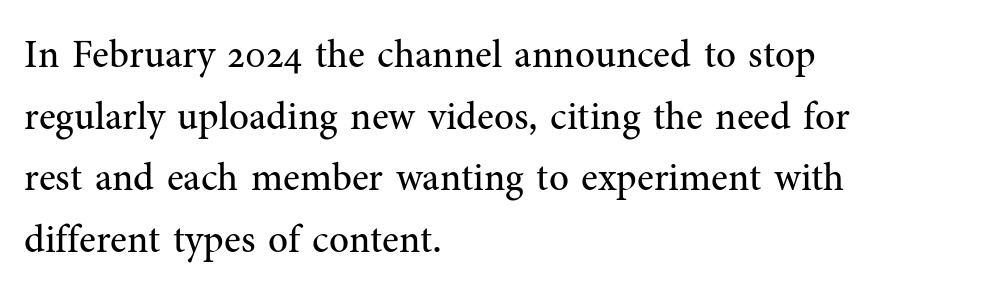
{"serif": "yes", "italic": "no", "bold": "no", "weight": "regular", "width": "normal", "stroke_contrast": "medium", "x_height": "medium", "monospaced": "no", "underline": "no", "align": "left", "line_spacing": "normal", "line_spacing_ratio": 1.58, "letter_spacing": "normal", "letter_spacing_em": 0.0, "glyph_px": 39}
